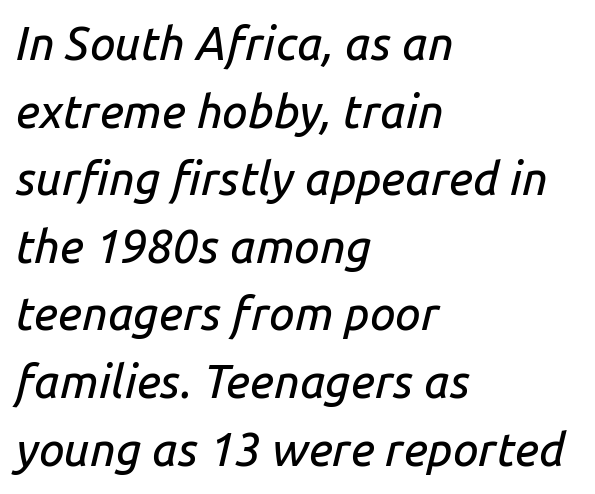
Q: Is the text italic (slanted)? A: Yes, it leans right by about 14 degrees.
Q: Is the text underlined? A: No.
Q: How is the paragraph aligned? A: Left-aligned.
Q: Is the spacing between letters normal or unusually wide? A: Normal.
Q: Is the spacing between lines tight, normal or loose? A: Normal.
Q: Width (condensed, normal, or wide)? A: Normal.
Q: Stroke contrast? A: Low.
Q: x-height? A: Medium.
Q: Monospaced? A: No.
